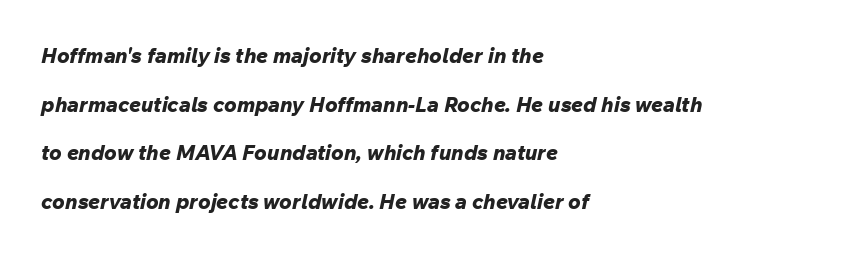
The image shows 21 px bold type, italic (leaning right); set left-aligned, loose line spacing (2.32x), normal letter spacing, not underlined.
